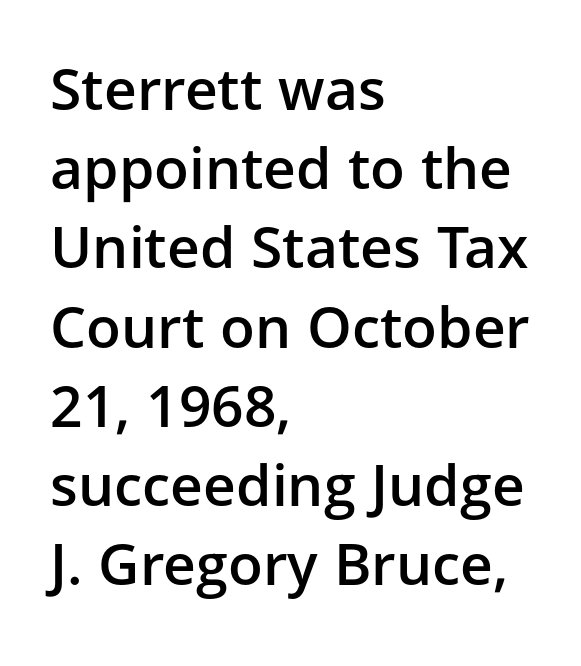
{"serif": "no", "italic": "no", "bold": "semi", "weight": "semibold", "width": "normal", "stroke_contrast": "low", "x_height": "medium", "monospaced": "no", "underline": "no", "align": "left", "line_spacing": "normal", "line_spacing_ratio": 1.39, "letter_spacing": "normal", "letter_spacing_em": 0.0, "glyph_px": 57}
